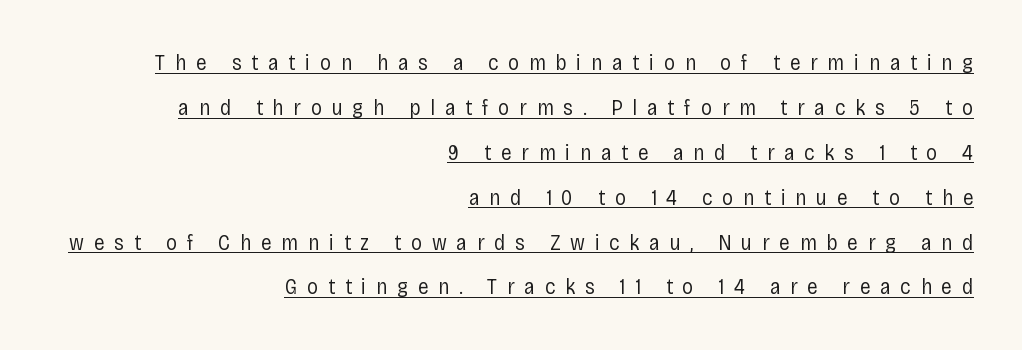
Q: Is the text bold? A: No.
Q: Is the text italic (slanted)? A: No, it is upright.
Q: Is the text underlined? A: Yes.
Q: How is the paragraph aligned? A: Right-aligned.
Q: Is the spacing between letters normal or unusually wide? A: Unusually wide.
Q: Is the spacing between lines tight, normal or loose? A: Loose.
